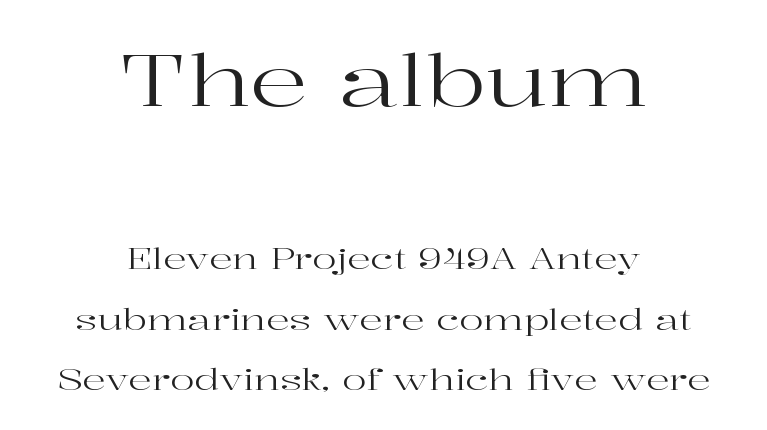
The image shows 72 px regular-weight, wide serif type, upright; set centered, loose line spacing (2.09x), normal letter spacing, not underlined; the first (top) block is 2.48x larger; high stroke contrast and a medium x-height.
